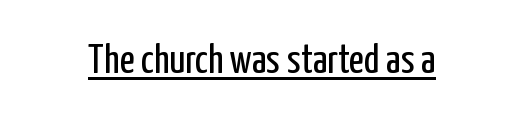
Q: Is the text bold? A: No.
Q: Is the text italic (slanted)? A: No, it is upright.
Q: Is the typeface a serif or a sans-serif typeface? A: Sans-serif.
Q: Is the text underlined? A: Yes.
Q: Is the spacing between letters normal or unusually wide? A: Normal.
Q: Width (condensed, normal, or wide)? A: Condensed.
Q: Stroke contrast? A: Low.
Q: x-height? A: Medium.
Q: Monospaced? A: No.
